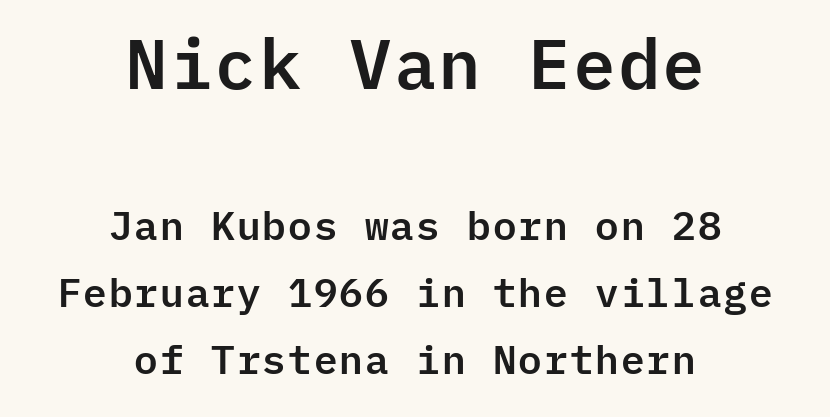
{"serif": "no", "italic": "no", "width": "normal", "stroke_contrast": "low", "x_height": "medium", "monospaced": "yes", "underline": "no", "align": "center", "line_spacing": "normal", "line_spacing_ratio": 1.68, "letter_spacing": "normal", "letter_spacing_em": 0.0, "larger_block": "first", "size_ratio": 1.75, "glyph_px": 70}
